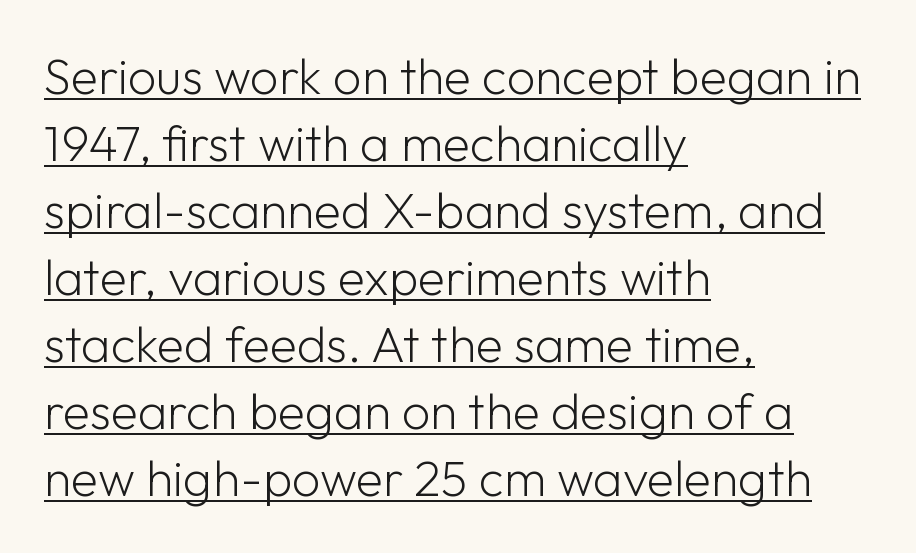
Q: Is the text bold? A: No.
Q: Is the text italic (slanted)? A: No, it is upright.
Q: Is the typeface a serif or a sans-serif typeface? A: Sans-serif.
Q: Is the text underlined? A: Yes.
Q: How is the paragraph aligned? A: Left-aligned.
Q: Is the spacing between letters normal or unusually wide? A: Normal.
Q: Is the spacing between lines tight, normal or loose? A: Normal.
Q: Width (condensed, normal, or wide)? A: Normal.
Q: Stroke contrast? A: Low.
Q: x-height? A: Medium.
Q: Monospaced? A: No.
